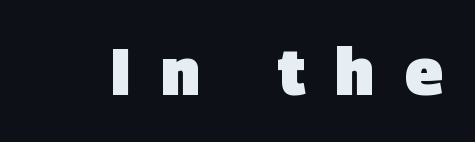
Is this a fixed-width face? No — the glyphs have proportional, varying widths. Glyph-to-glyph distance is far greater than everyday printed text. Is the type bold? Yes — the strokes are clearly thick and heavy. The space directly below the letters is spotless.
